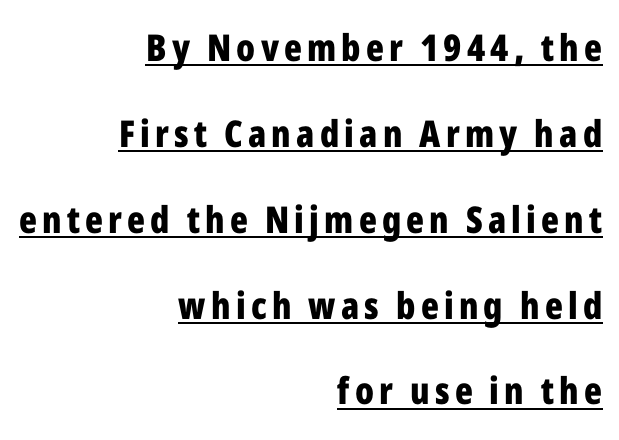
The image shows 37 px bold, condensed sans-serif type, upright; set right-aligned, loose line spacing (2.32x), underlined; low stroke contrast and a medium x-height.
